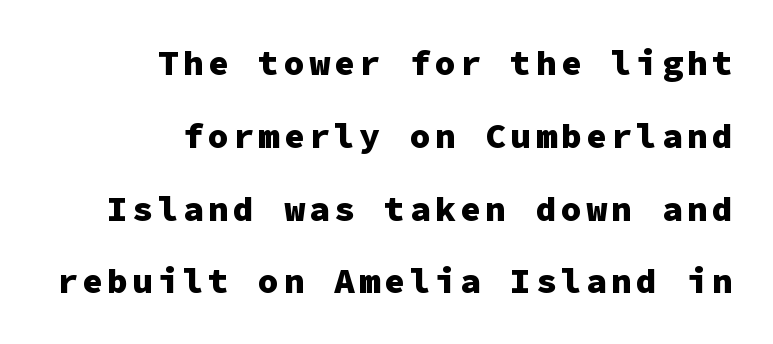
Q: Is the text bold? A: Yes.
Q: Is the text italic (slanted)? A: No, it is upright.
Q: Is the typeface a serif or a sans-serif typeface? A: Sans-serif.
Q: Is the text underlined? A: No.
Q: How is the paragraph aligned? A: Right-aligned.
Q: Is the spacing between lines tight, normal or loose? A: Loose.
Q: Width (condensed, normal, or wide)? A: Normal.
Q: Stroke contrast? A: Low.
Q: x-height? A: Medium.
Q: Monospaced? A: Yes.
